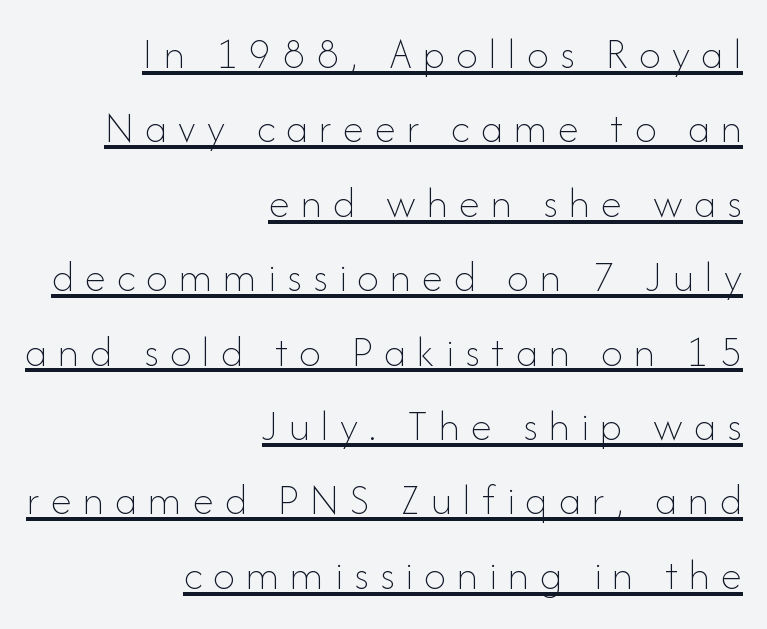
Q: Is the text bold? A: No.
Q: Is the text italic (slanted)? A: No, it is upright.
Q: Is the text underlined? A: Yes.
Q: How is the paragraph aligned? A: Right-aligned.
Q: Is the spacing between letters normal or unusually wide? A: Unusually wide.
Q: Width (condensed, normal, or wide)? A: Normal.
Q: Stroke contrast? A: Low.
Q: x-height? A: Small.
Q: Monospaced? A: No.
